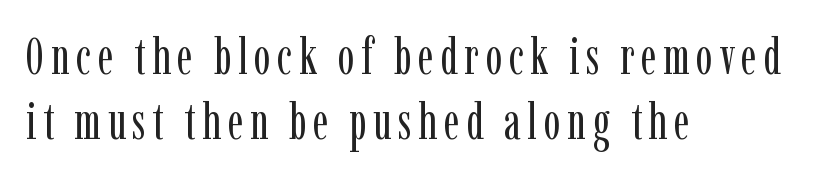
Q: Is the text bold? A: No.
Q: Is the text italic (slanted)? A: No, it is upright.
Q: Is the typeface a serif or a sans-serif typeface? A: Serif.
Q: Is the text underlined? A: No.
Q: How is the paragraph aligned? A: Left-aligned.
Q: Is the spacing between lines tight, normal or loose? A: Normal.
Q: Width (condensed, normal, or wide)? A: Condensed.
Q: Stroke contrast? A: Low.
Q: x-height? A: Medium.
Q: Monospaced? A: No.
